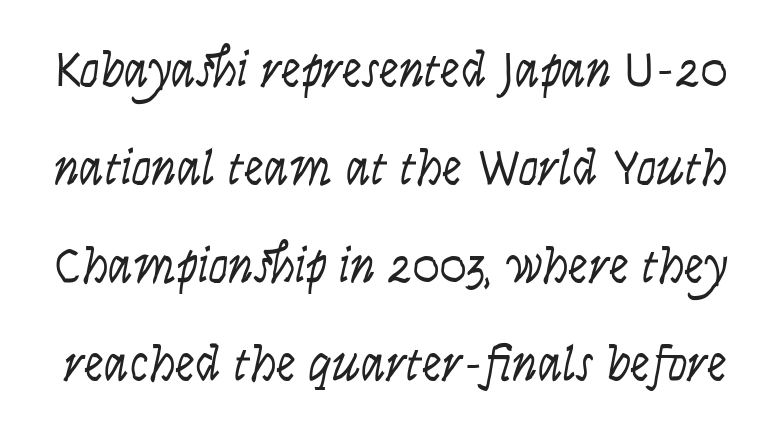
The image shows 50 px light, condensed sans-serif type; set loose line spacing (1.96x), normal letter spacing, not underlined; low stroke contrast and a large x-height.
